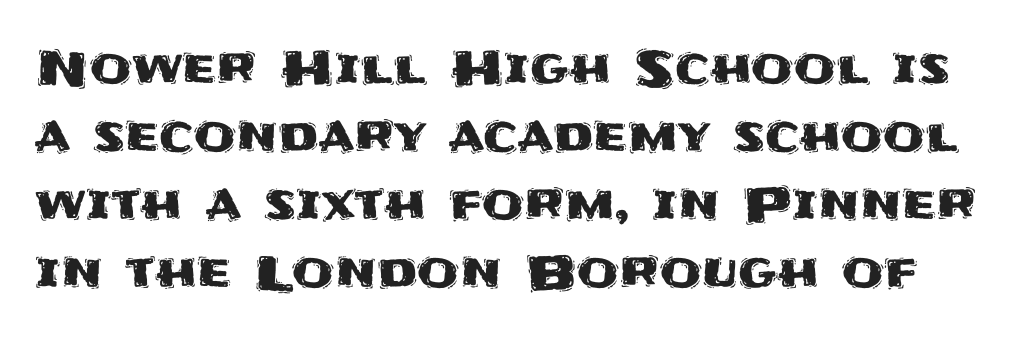
{"serif": "no", "italic": "no", "width": "normal", "stroke_contrast": "medium", "x_height": "large", "monospaced": "no", "underline": "no", "line_spacing": "normal", "line_spacing_ratio": 1.42, "letter_spacing": "normal", "letter_spacing_em": 0.0, "glyph_px": 48}
